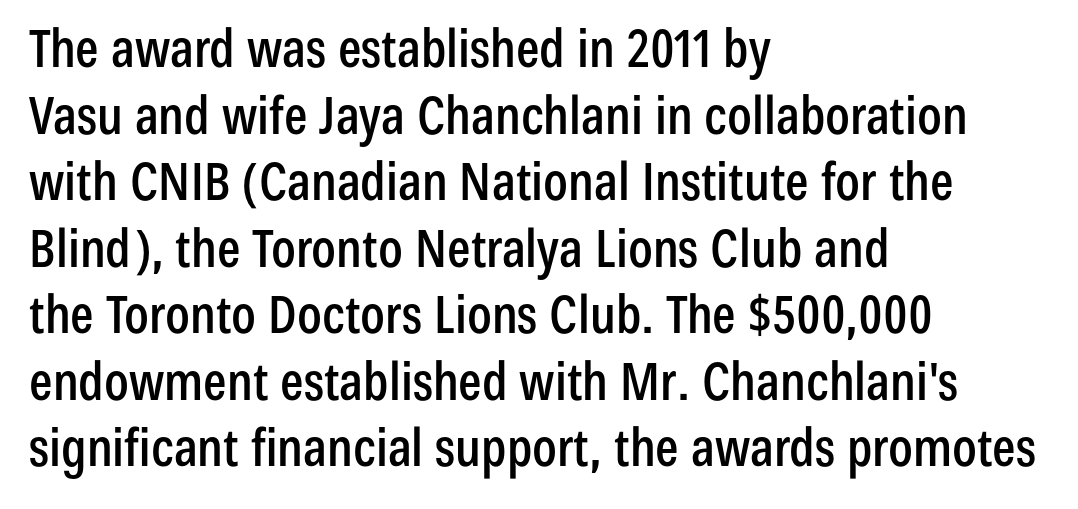
The image shows 52 px condensed sans-serif type, upright; set left-aligned, normal line spacing (1.28x), normal letter spacing, not underlined; low stroke contrast and a medium x-height.
